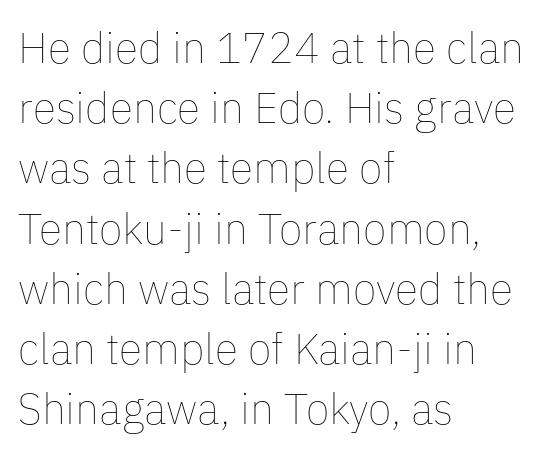
{"italic": "no", "bold": "no", "weight": "thin", "width": "normal", "stroke_contrast": "low", "x_height": "medium", "monospaced": "no", "underline": "no", "align": "left", "line_spacing": "normal", "line_spacing_ratio": 1.4, "letter_spacing": "normal", "letter_spacing_em": 0.0, "glyph_px": 43}
